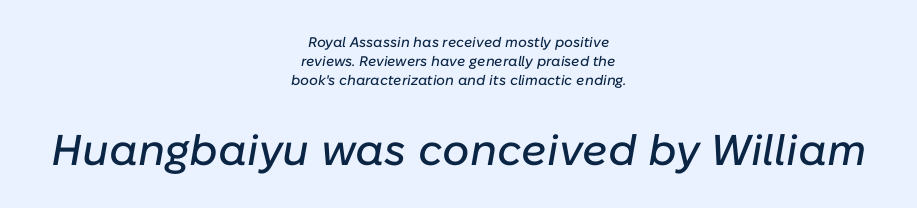
{"italic": "yes", "lean": "right", "slant_degrees": 10, "width": "normal", "stroke_contrast": "low", "x_height": "medium", "monospaced": "no", "underline": "no", "align": "center", "line_spacing": "normal", "line_spacing_ratio": 1.37, "letter_spacing": "normal", "letter_spacing_em": 0.0, "larger_block": "second", "size_ratio": 3.07, "glyph_px": 43}
